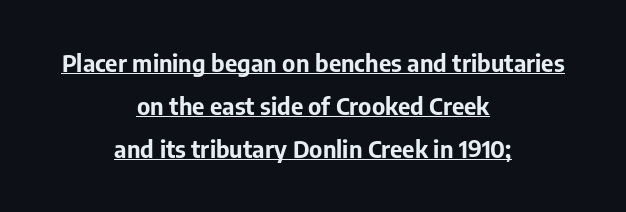
The image shows 24 px bold type, upright; set centered, line spacing 1.8x, normal letter spacing, underlined.
